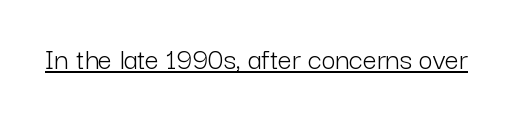
The image shows 31 px light sans-serif type, upright; set normal letter spacing, underlined; low stroke contrast and a medium x-height.
